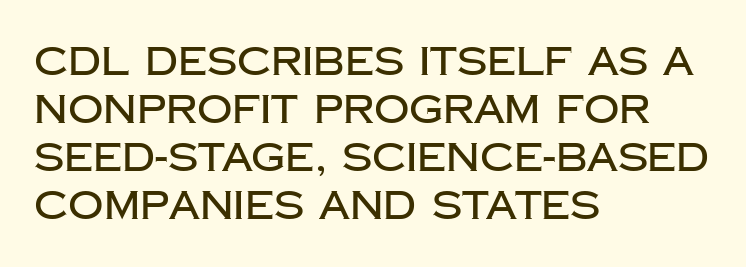
{"serif": "no", "italic": "no", "width": "normal", "stroke_contrast": "low", "x_height": "large", "monospaced": "no", "underline": "no", "align": "left", "line_spacing_ratio": 1.23, "letter_spacing": "normal", "letter_spacing_em": 0.0, "glyph_px": 39}
